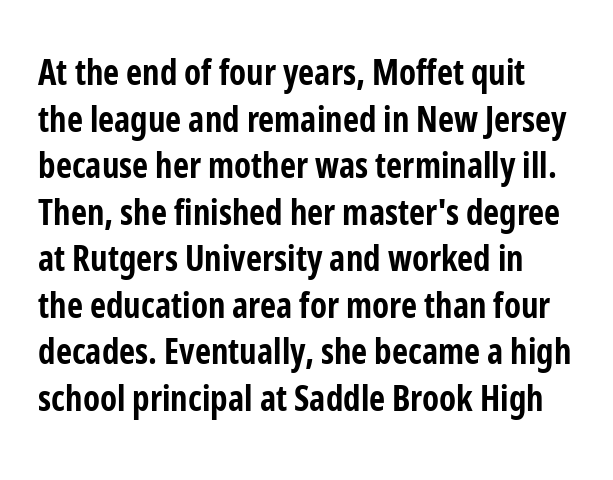
The image shows 35 px bold, condensed sans-serif type, upright; set normal line spacing (1.33x), normal letter spacing, not underlined; low stroke contrast and a medium x-height.
